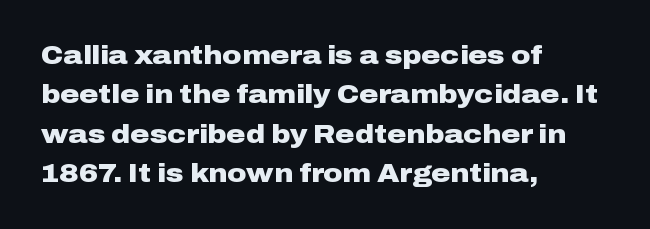
Typeset ragged right — the left edge is the straight one. The passage shown is not underscored anywhere. The lettering stays uniformly vertical, giving the passage a roman look. Short note: letters normally spaced.
